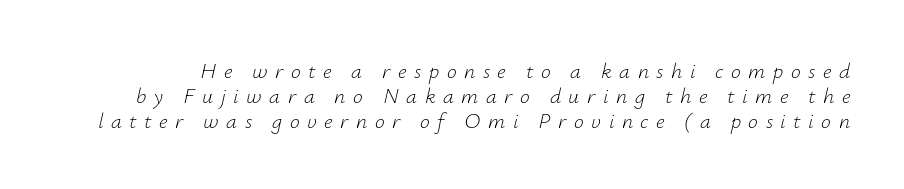
Q: Is the text bold? A: No.
Q: Is the text italic (slanted)? A: Yes, it leans right by about 12 degrees.
Q: Is the text underlined? A: No.
Q: Is the spacing between letters normal or unusually wide? A: Unusually wide.
Q: Is the spacing between lines tight, normal or loose? A: Tight.
